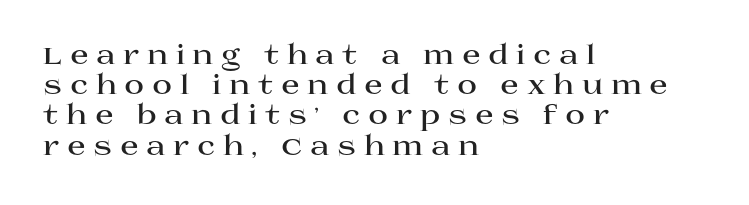
Q: Is the text bold? A: Yes.
Q: Is the text italic (slanted)? A: No, it is upright.
Q: Is the text underlined? A: No.
Q: How is the paragraph aligned? A: Left-aligned.
Q: Is the spacing between letters normal or unusually wide? A: Unusually wide.
Q: Is the spacing between lines tight, normal or loose? A: Tight.
